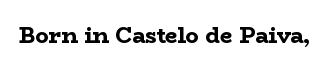
The image shows 22 px bold type, upright; set normal letter spacing, not underlined.
